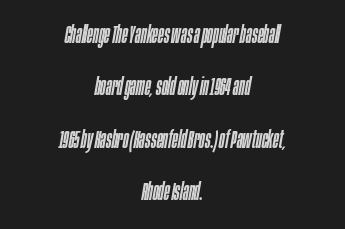
Q: Is the text italic (slanted)? A: Yes, it leans right by about 10 degrees.
Q: Is the text underlined? A: No.
Q: How is the paragraph aligned? A: Centered.
Q: Is the spacing between letters normal or unusually wide? A: Normal.
Q: Is the spacing between lines tight, normal or loose? A: Loose.
